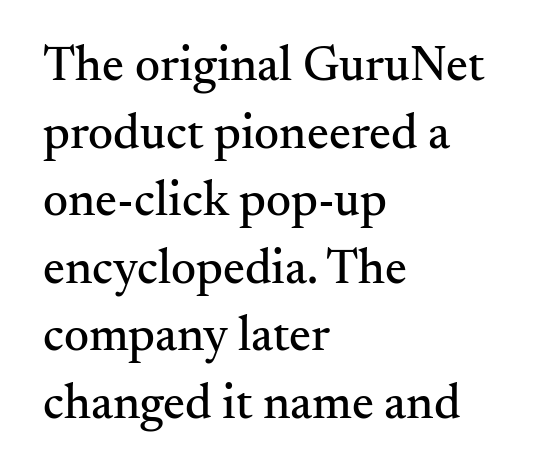
Each row of text sits above clean, open space. Font category for this specimen: serif. The lines sit at an ordinary, default distance from one another. Character widths vary here, with narrow letters taking less room than wide ones.
